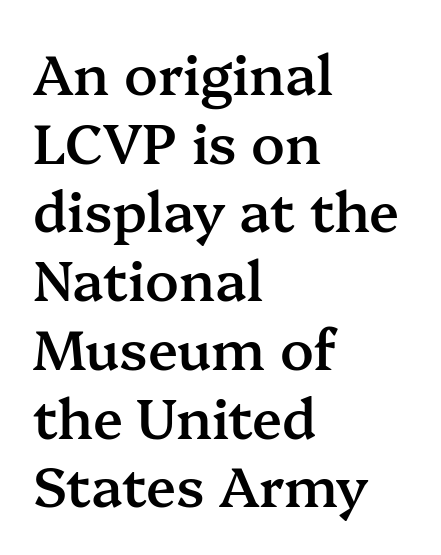
{"serif": "yes", "italic": "no", "bold": "semi", "weight": "semibold", "width": "normal", "stroke_contrast": "medium", "x_height": "medium", "monospaced": "no", "underline": "no", "align": "left", "line_spacing": "normal", "line_spacing_ratio": 1.25, "letter_spacing": "normal", "letter_spacing_em": 0.0, "glyph_px": 55}
